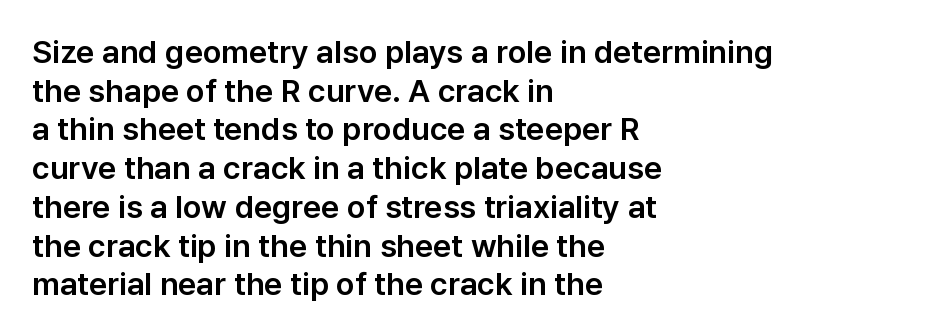
The image shows 32 px sans-serif type, upright; set left-aligned, line spacing 1.21x, normal letter spacing, not underlined; low stroke contrast and a medium x-height.
